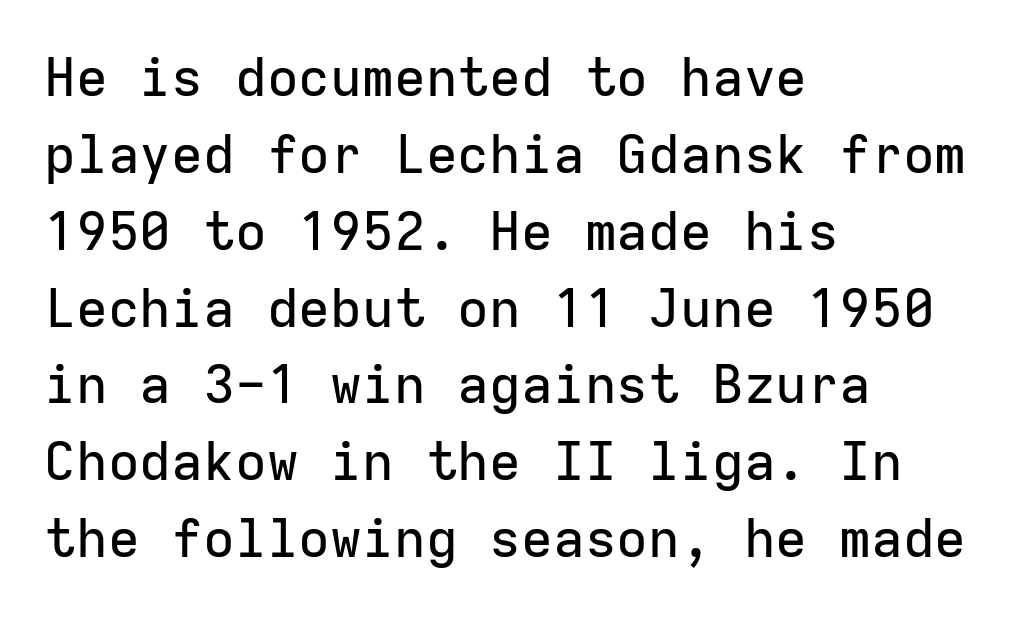
Q: Is the text italic (slanted)? A: No, it is upright.
Q: Is the typeface a serif or a sans-serif typeface? A: Sans-serif.
Q: Is the text underlined? A: No.
Q: How is the paragraph aligned? A: Left-aligned.
Q: Is the spacing between letters normal or unusually wide? A: Normal.
Q: Is the spacing between lines tight, normal or loose? A: Normal.
Q: Width (condensed, normal, or wide)? A: Normal.
Q: Stroke contrast? A: Low.
Q: x-height? A: Medium.
Q: Monospaced? A: Yes.
